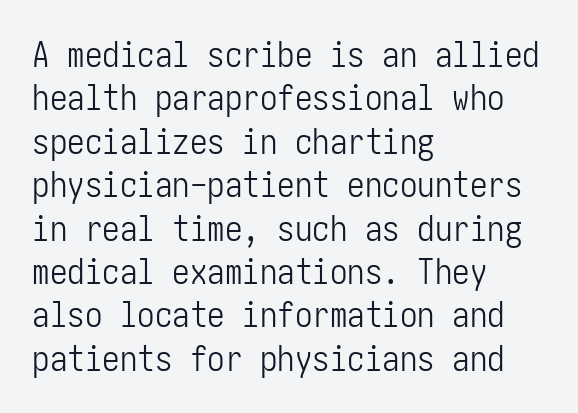
Q: Is the text bold? A: No.
Q: Is the text italic (slanted)? A: No, it is upright.
Q: Is the typeface a serif or a sans-serif typeface? A: Sans-serif.
Q: Is the text underlined? A: No.
Q: How is the paragraph aligned? A: Left-aligned.
Q: Is the spacing between letters normal or unusually wide? A: Normal.
Q: Width (condensed, normal, or wide)? A: Condensed.
Q: Stroke contrast? A: Low.
Q: x-height? A: Medium.
